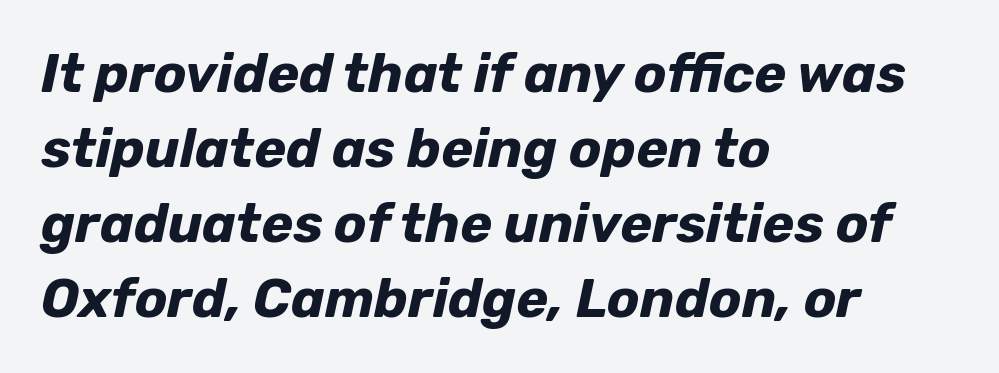
The image shows 54 px bold type, italic (leaning right); set left-aligned, normal line spacing (1.39x), normal letter spacing, not underlined; low stroke contrast and a medium x-height.
